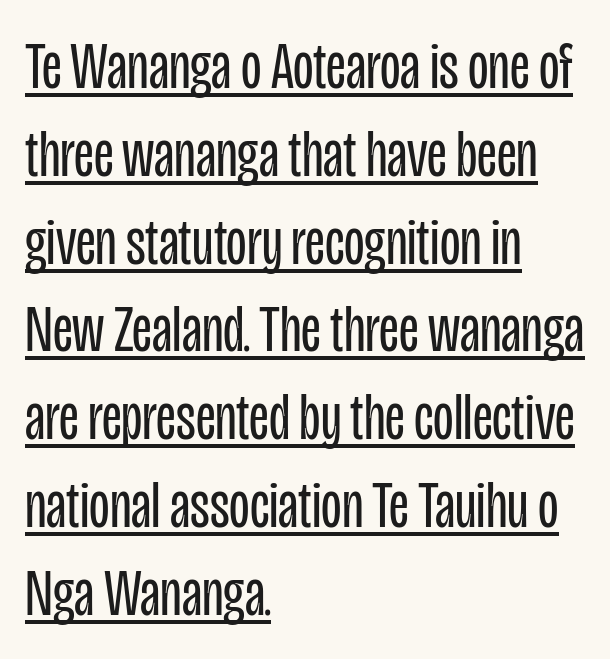
Q: Is the text bold? A: No.
Q: Is the text italic (slanted)? A: No, it is upright.
Q: Is the typeface a serif or a sans-serif typeface? A: Sans-serif.
Q: Is the text underlined? A: Yes.
Q: How is the paragraph aligned? A: Left-aligned.
Q: Is the spacing between letters normal or unusually wide? A: Normal.
Q: Is the spacing between lines tight, normal or loose? A: Normal.
Q: Width (condensed, normal, or wide)? A: Condensed.
Q: Stroke contrast? A: Low.
Q: x-height? A: Large.
Q: Monospaced? A: No.
